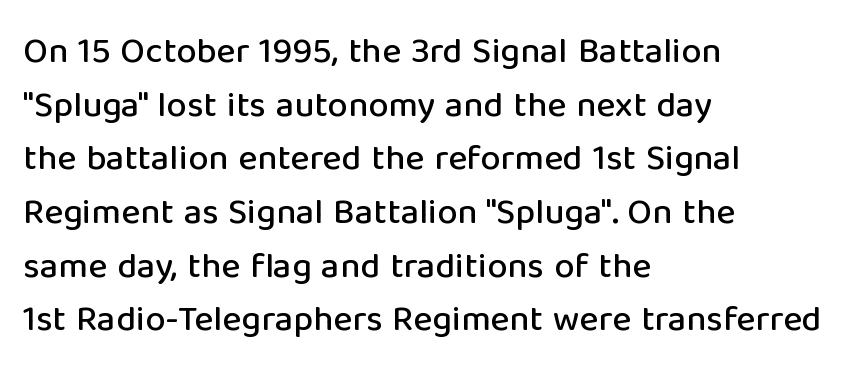
{"serif": "no", "italic": "no", "width": "normal", "stroke_contrast": "low", "x_height": "medium", "monospaced": "no", "underline": "no", "align": "left", "line_spacing": "normal", "line_spacing_ratio": 1.49, "letter_spacing": "normal", "letter_spacing_em": 0.0, "glyph_px": 36}
